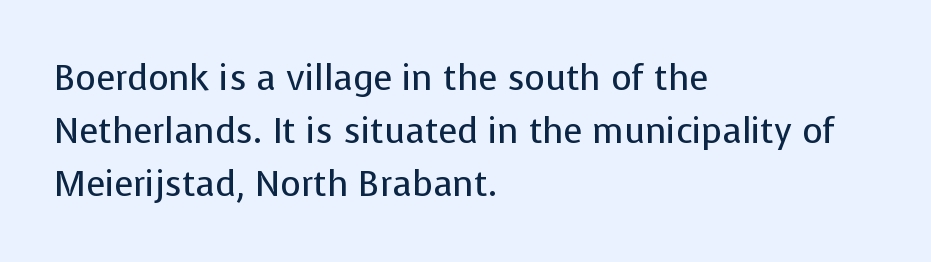
The image shows 35 px regular-weight sans-serif type, upright; set left-aligned, normal line spacing (1.51x), normal letter spacing, not underlined; low stroke contrast and a medium x-height.
